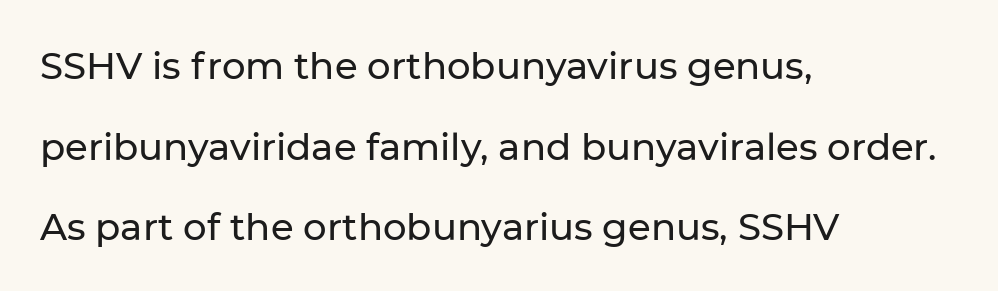
Q: Is the text italic (slanted)? A: No, it is upright.
Q: Is the typeface a serif or a sans-serif typeface? A: Sans-serif.
Q: Is the text underlined? A: No.
Q: How is the paragraph aligned? A: Left-aligned.
Q: Is the spacing between letters normal or unusually wide? A: Normal.
Q: Is the spacing between lines tight, normal or loose? A: Loose.
Q: Width (condensed, normal, or wide)? A: Normal.
Q: Stroke contrast? A: Low.
Q: x-height? A: Medium.
Q: Monospaced? A: No.
